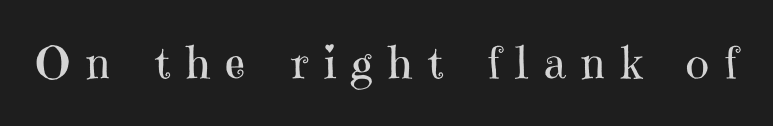
The letters advance in unequal steps, a hallmark of proportional type. This is the regular roman posture of the typeface. Only glyphs here, with clear space below each row. The type is letterspaced generously, with wide tracking.
